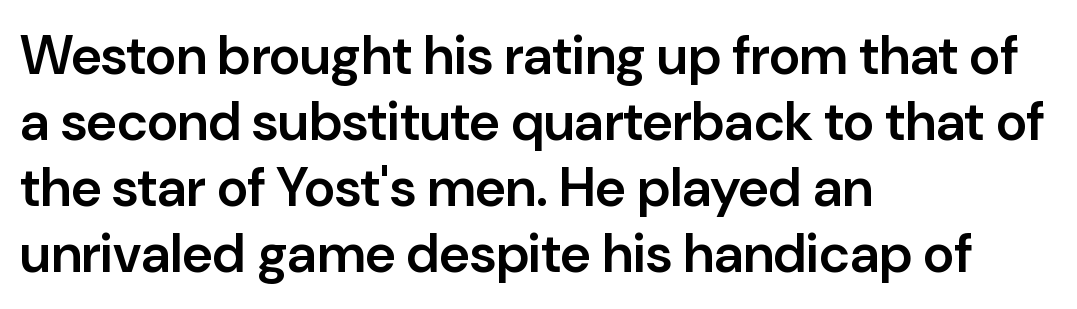
The image shows 54 px semibold sans-serif type, upright; set left-aligned, line spacing 1.22x, normal letter spacing, not underlined; low stroke contrast and a medium x-height.
